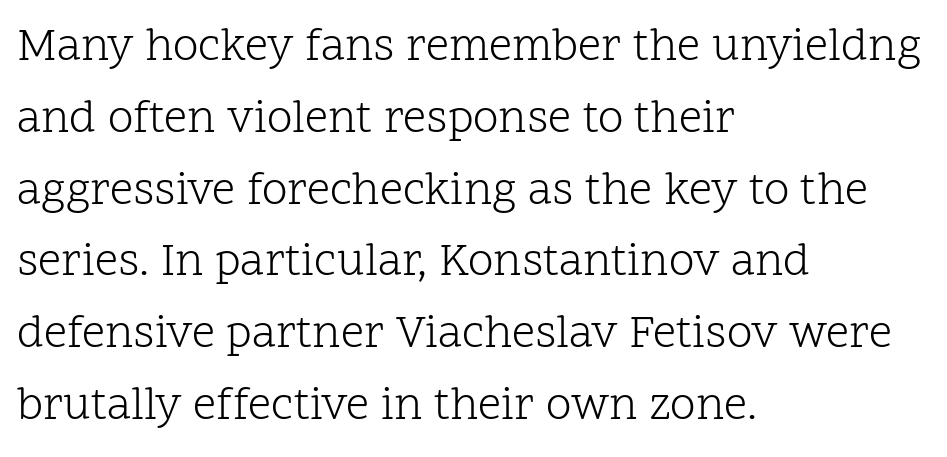
Q: Is the text bold? A: No.
Q: Is the text italic (slanted)? A: No, it is upright.
Q: Is the typeface a serif or a sans-serif typeface? A: Serif.
Q: Is the text underlined? A: No.
Q: How is the paragraph aligned? A: Left-aligned.
Q: Is the spacing between letters normal or unusually wide? A: Normal.
Q: Is the spacing between lines tight, normal or loose? A: Normal.
Q: Width (condensed, normal, or wide)? A: Normal.
Q: Stroke contrast? A: Low.
Q: x-height? A: Medium.
Q: Monospaced? A: No.
